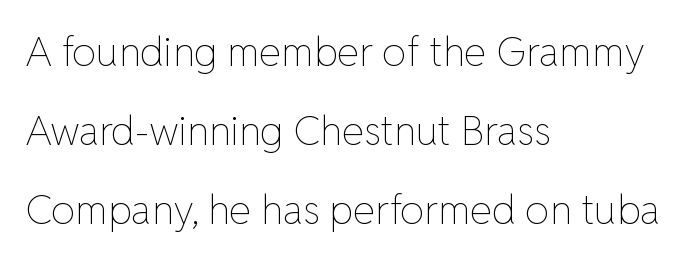
{"italic": "no", "bold": "no", "weight": "thin", "width": "normal", "stroke_contrast": "low", "x_height": "medium", "monospaced": "no", "underline": "no", "align": "left", "line_spacing": "loose", "line_spacing_ratio": 1.97, "letter_spacing": "normal", "letter_spacing_em": 0.0, "glyph_px": 40}
